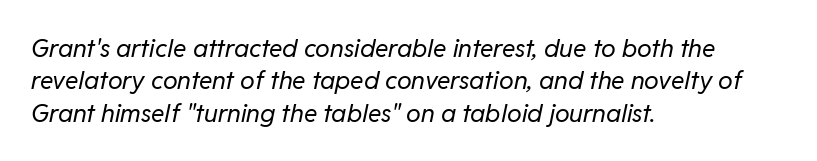
Q: Is the text bold? A: No.
Q: Is the text italic (slanted)? A: Yes, it leans right by about 11 degrees.
Q: Is the text underlined? A: No.
Q: How is the paragraph aligned? A: Left-aligned.
Q: Is the spacing between letters normal or unusually wide? A: Normal.
Q: Is the spacing between lines tight, normal or loose? A: Normal.
